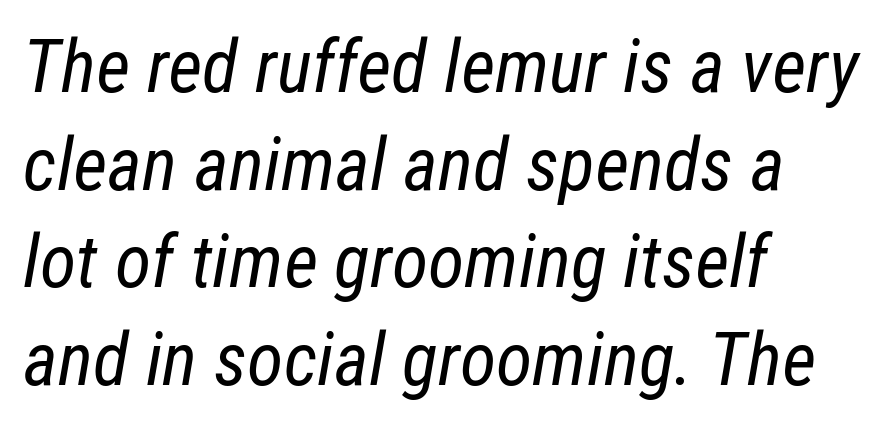
The image shows 74 px regular-weight, condensed type, italic (leaning right); set left-aligned, normal line spacing (1.32x), normal letter spacing, not underlined; low stroke contrast and a medium x-height.
